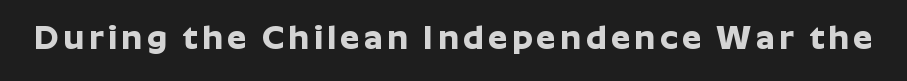
The image shows 34 px bold sans-serif type, upright; set not underlined; low stroke contrast and a medium x-height.
